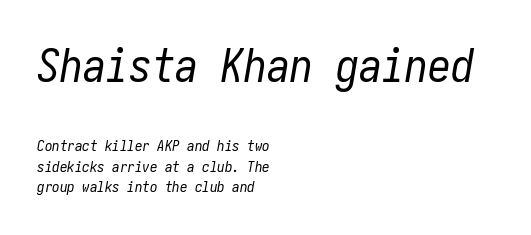
Q: Is the text bold? A: No.
Q: Is the text italic (slanted)? A: Yes, it leans right by about 10 degrees.
Q: Is the text underlined? A: No.
Q: How is the paragraph aligned? A: Left-aligned.
Q: Is the spacing between letters normal or unusually wide? A: Normal.
Q: Is the spacing between lines tight, normal or loose? A: Normal.
Q: Which block of text is set in a larger size, the first (top) or the second (bottom)? A: The first (top) one.
Q: Width (condensed, normal, or wide)? A: Condensed.
Q: Stroke contrast? A: Low.
Q: x-height? A: Medium.
